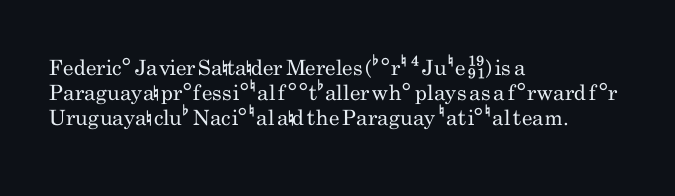
The image shows 21 px text type, upright; set left-aligned, line spacing 1.2x, normal letter spacing, not underlined.
